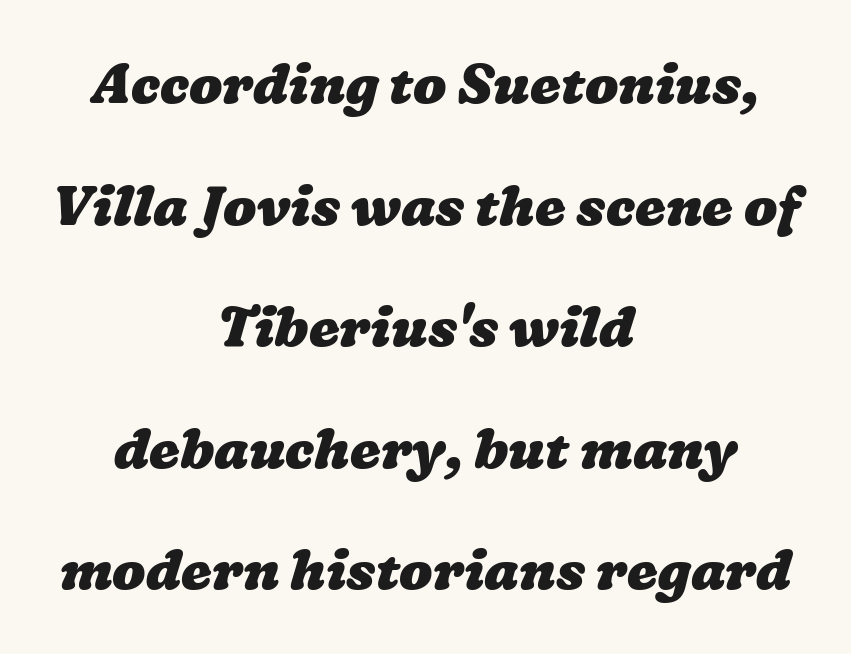
{"bold": "yes", "weight": "heavy", "width": "wide", "stroke_contrast": "low", "x_height": "medium", "monospaced": "no", "underline": "no", "align": "center", "line_spacing": "loose", "line_spacing_ratio": 2.21, "letter_spacing": "normal", "letter_spacing_em": 0.0, "glyph_px": 55}
